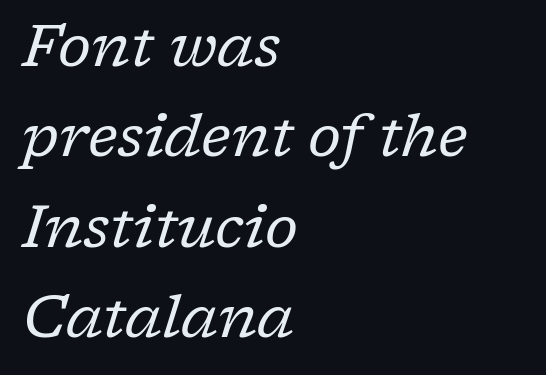
The image shows 59 px regular-weight serif type, italic (leaning right); set left-aligned, normal line spacing (1.53x), normal letter spacing, not underlined; low stroke contrast and a medium x-height.
